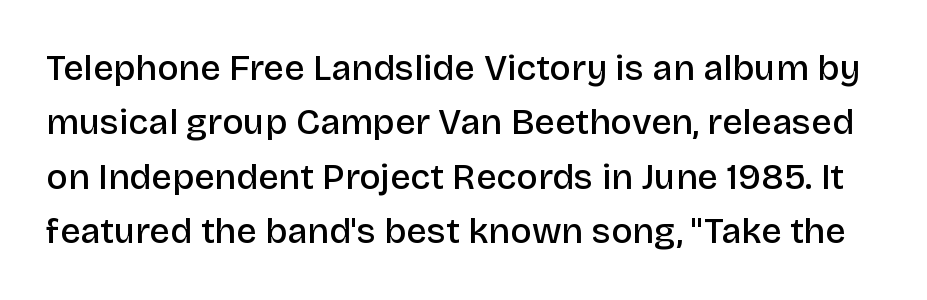
{"serif": "no", "italic": "no", "bold": "semi", "weight": "semibold", "width": "normal", "stroke_contrast": "low", "x_height": "large", "monospaced": "no", "underline": "no", "line_spacing": "normal", "line_spacing_ratio": 1.51, "letter_spacing": "normal", "letter_spacing_em": 0.0, "glyph_px": 36}
